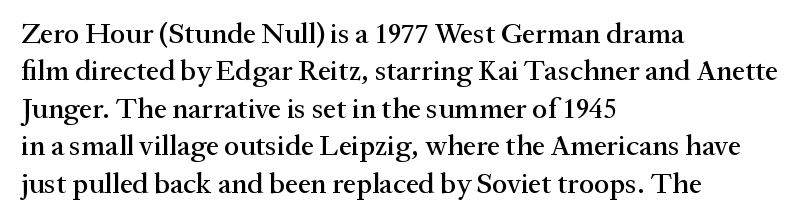
{"serif": "yes", "italic": "no", "width": "normal", "stroke_contrast": "medium", "x_height": "medium", "monospaced": "no", "underline": "no", "align": "left", "line_spacing": "normal", "line_spacing_ratio": 1.29, "letter_spacing": "normal", "letter_spacing_em": 0.0, "glyph_px": 29}
